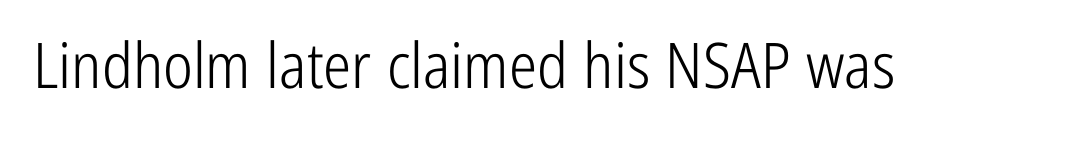
{"serif": "no", "italic": "no", "bold": "no", "weight": "light", "width": "condensed", "stroke_contrast": "low", "x_height": "medium", "monospaced": "no", "underline": "no", "letter_spacing": "normal", "letter_spacing_em": 0.0, "glyph_px": 63}
